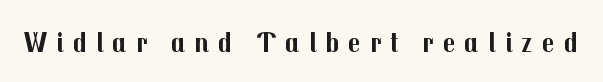
The image shows 28 px bold sans-serif type, upright; set unusually wide letter spacing (+0.32 em), not underlined; medium stroke contrast and a medium x-height.
